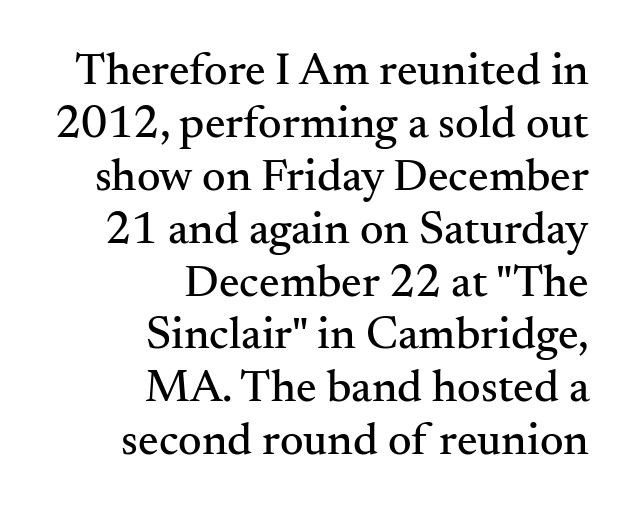
{"serif": "yes", "italic": "no", "width": "normal", "stroke_contrast": "medium", "x_height": "small", "monospaced": "no", "underline": "no", "align": "right", "line_spacing": "tight", "line_spacing_ratio": 1.15, "letter_spacing": "normal", "letter_spacing_em": 0.0, "glyph_px": 46}
